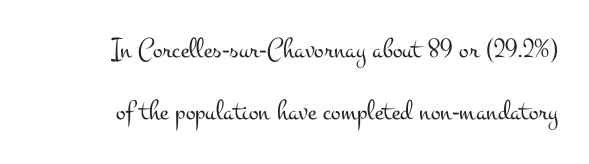
Do the characters align in a grid? No, the font is proportional. These lines stack with their right ends in a neat column. A typesetter would call this zero additional tracking. Clear beneath every line of the passage.
